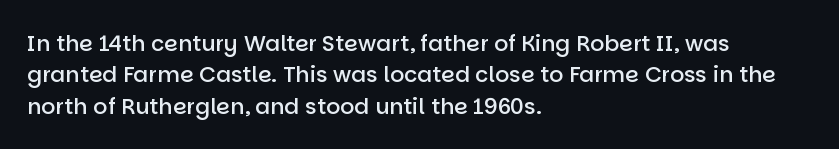
Q: Is the text bold? A: Semi-bold.
Q: Is the text italic (slanted)? A: No, it is upright.
Q: Is the text underlined? A: No.
Q: How is the paragraph aligned? A: Left-aligned.
Q: Is the spacing between letters normal or unusually wide? A: Normal.
Q: Is the spacing between lines tight, normal or loose? A: Normal.
